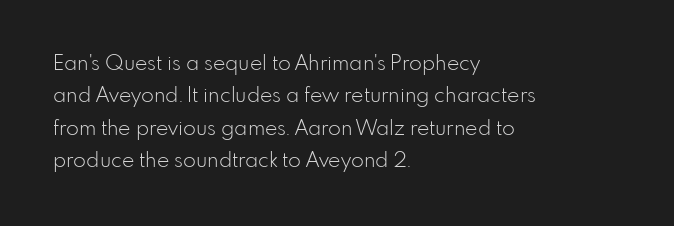
The image shows 21 px text type, upright; set left-aligned, normal line spacing (1.54x), normal letter spacing, not underlined.
